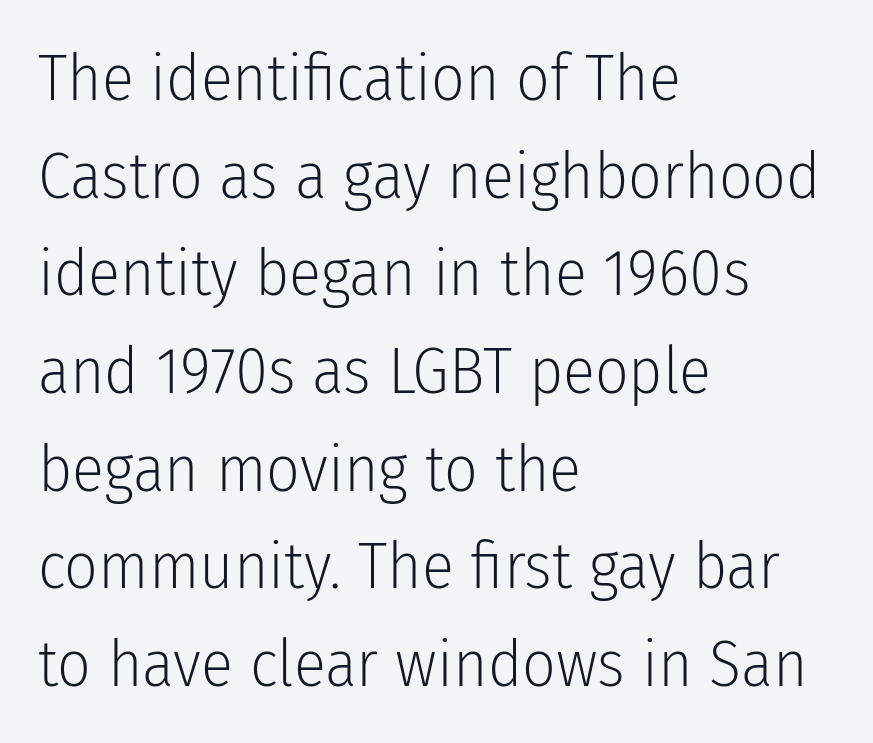
{"serif": "no", "italic": "no", "bold": "no", "weight": "light", "width": "condensed", "stroke_contrast": "low", "x_height": "medium", "monospaced": "no", "underline": "no", "align": "left", "line_spacing": "normal", "line_spacing_ratio": 1.48, "letter_spacing": "normal", "letter_spacing_em": 0.0, "glyph_px": 66}
